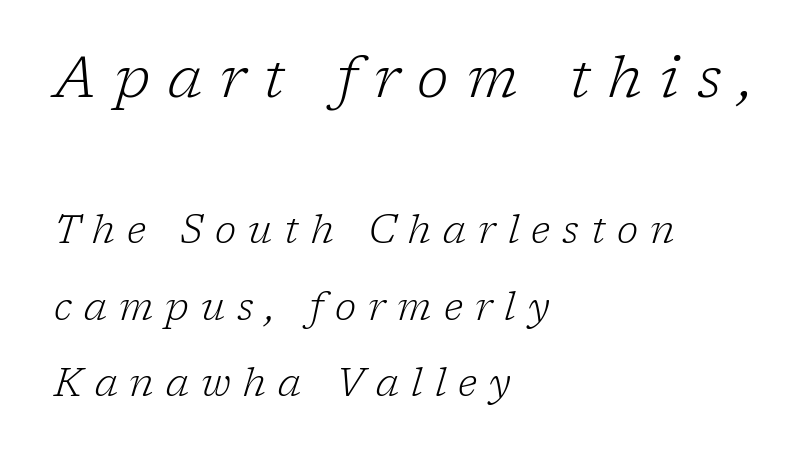
{"serif": "yes", "italic": "yes", "lean": "right", "slant_degrees": 17, "bold": "no", "weight": "light", "width": "normal", "stroke_contrast": "low", "x_height": "medium", "monospaced": "no", "underline": "no", "align": "left", "line_spacing": "loose", "line_spacing_ratio": 1.96, "letter_spacing": "wide", "letter_spacing_em": 0.31, "larger_block": "first", "size_ratio": 1.49, "glyph_px": 58}
